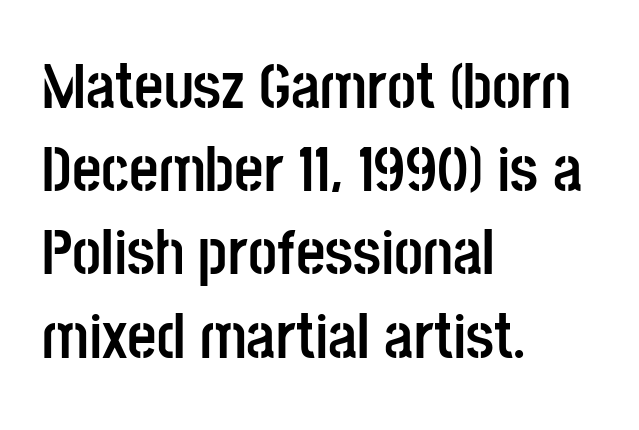
The image shows 64 px semibold, condensed sans-serif type, upright; set left-aligned, normal line spacing (1.3x), normal letter spacing, not underlined; low stroke contrast and a large x-height.
